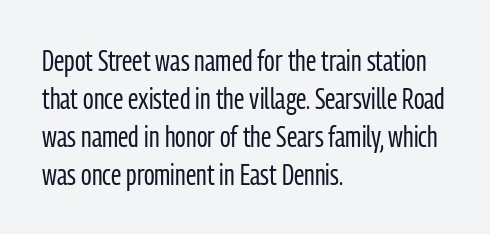
{"serif": "no", "italic": "no", "bold": "no", "weight": "regular", "width": "condensed", "stroke_contrast": "low", "x_height": "medium", "monospaced": "no", "underline": "no", "align": "left", "line_spacing": "normal", "line_spacing_ratio": 1.31, "letter_spacing": "normal", "letter_spacing_em": 0.0, "glyph_px": 29}
